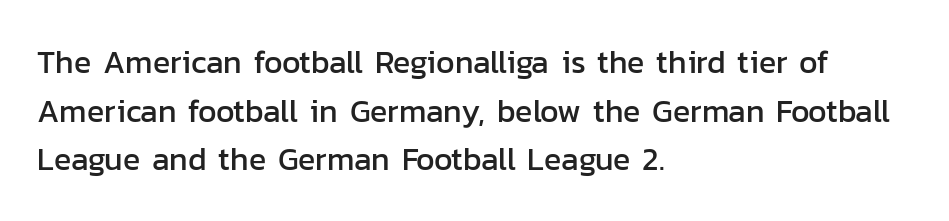
{"serif": "no", "italic": "no", "width": "normal", "stroke_contrast": "low", "x_height": "medium", "monospaced": "no", "underline": "no", "align": "left", "line_spacing": "normal", "line_spacing_ratio": 1.52, "letter_spacing": "normal", "letter_spacing_em": 0.0, "glyph_px": 32}
